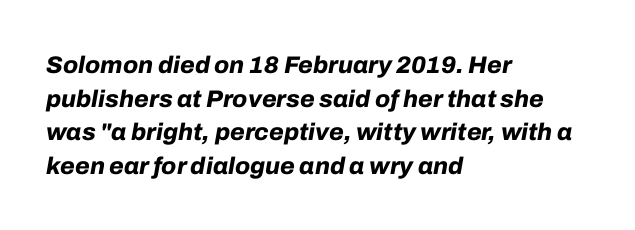
The image shows 24 px bold type, italic (leaning right); set left-aligned, normal line spacing (1.4x), normal letter spacing, not underlined.
